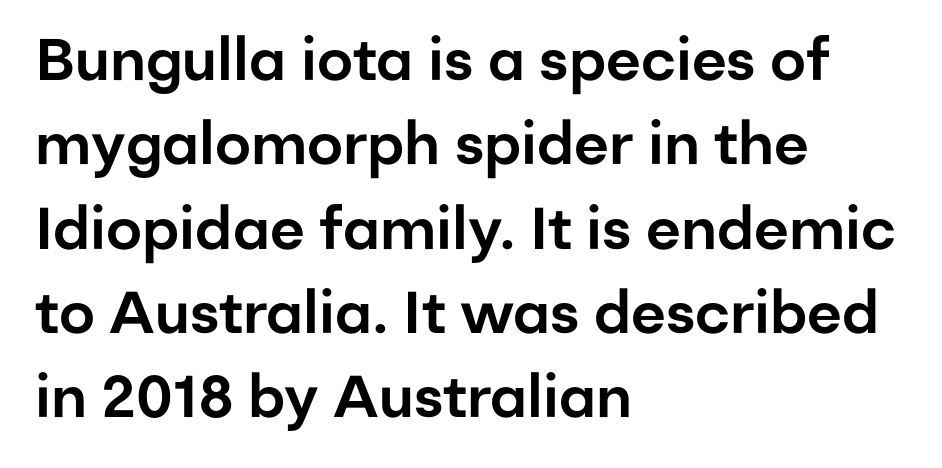
The image shows 59 px sans-serif type, upright; set left-aligned, normal line spacing (1.43x), normal letter spacing, not underlined; low stroke contrast and a medium x-height.
